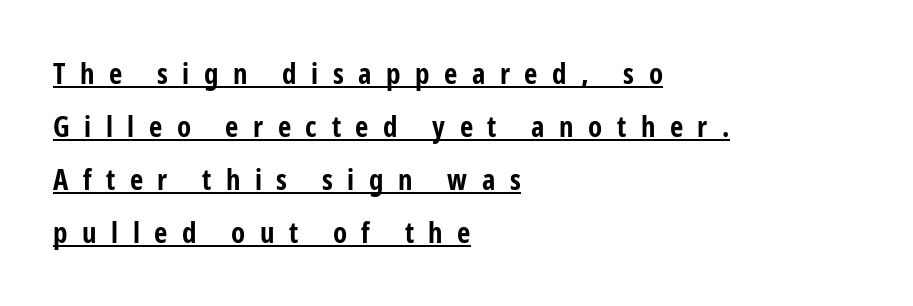
Here the glyphs are tracked loosely, breaking word shapes into spaced letters. The axis of the letterforms is exactly vertical. Casual observation: everything's shoved over to the left. Regarding serifs, this sample does without them. A typesetter would call this proportional, since set widths differ per character. These words are printed bold, with thick strokes throughout.
